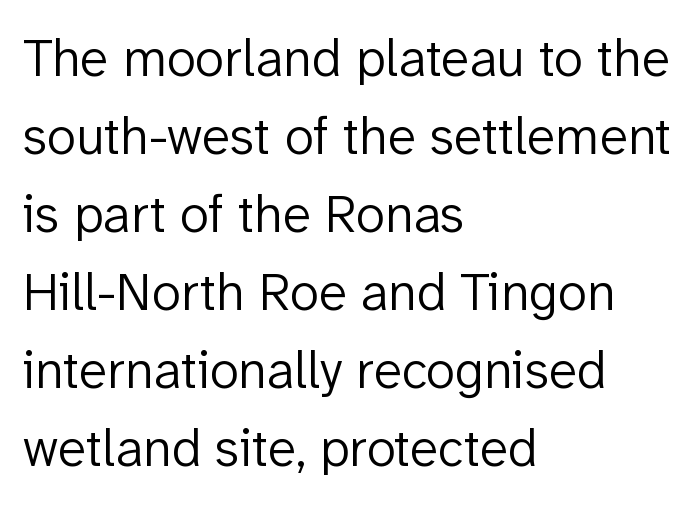
{"serif": "no", "italic": "no", "bold": "no", "weight": "light", "width": "normal", "stroke_contrast": "low", "x_height": "medium", "monospaced": "no", "underline": "no", "align": "left", "line_spacing": "normal", "line_spacing_ratio": 1.47, "letter_spacing": "normal", "letter_spacing_em": 0.0, "glyph_px": 53}
